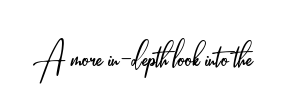
Q: Is the text bold? A: No.
Q: Is the text italic (slanted)? A: Yes.
Q: Is the typeface a serif or a sans-serif typeface? A: Sans-serif.
Q: Is the text underlined? A: No.
Q: Is the spacing between letters normal or unusually wide? A: Normal.
Q: Width (condensed, normal, or wide)? A: Condensed.
Q: Stroke contrast? A: Low.
Q: x-height? A: Small.
Q: Monospaced? A: No.
